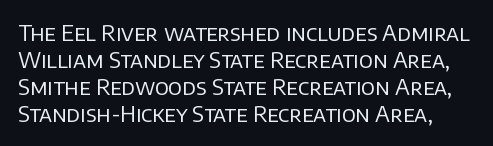
{"italic": "no", "bold": "no", "underline": "no", "line_spacing_ratio": 1.23, "letter_spacing": "normal", "letter_spacing_em": 0.0, "glyph_px": 22}
